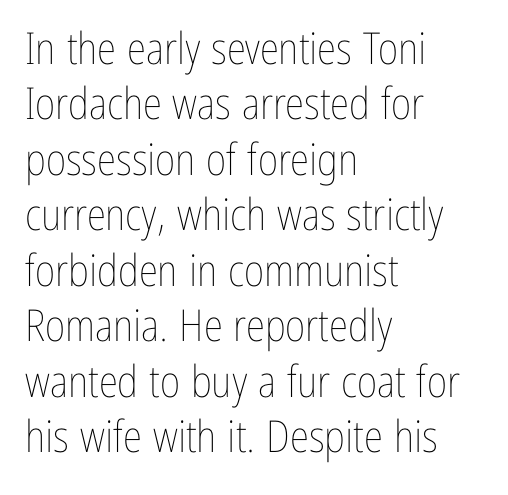
Q: Is the text bold? A: No.
Q: Is the text italic (slanted)? A: No, it is upright.
Q: Is the text underlined? A: No.
Q: How is the paragraph aligned? A: Left-aligned.
Q: Is the spacing between letters normal or unusually wide? A: Normal.
Q: Is the spacing between lines tight, normal or loose? A: Normal.
Q: Width (condensed, normal, or wide)? A: Condensed.
Q: Stroke contrast? A: Low.
Q: x-height? A: Medium.
Q: Monospaced? A: No.
